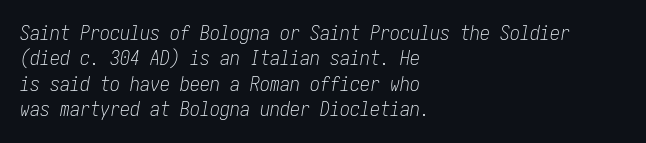
The image shows 20 px text type, italic (leaning right); set left-aligned, normal line spacing (1.27x), normal letter spacing, not underlined.
